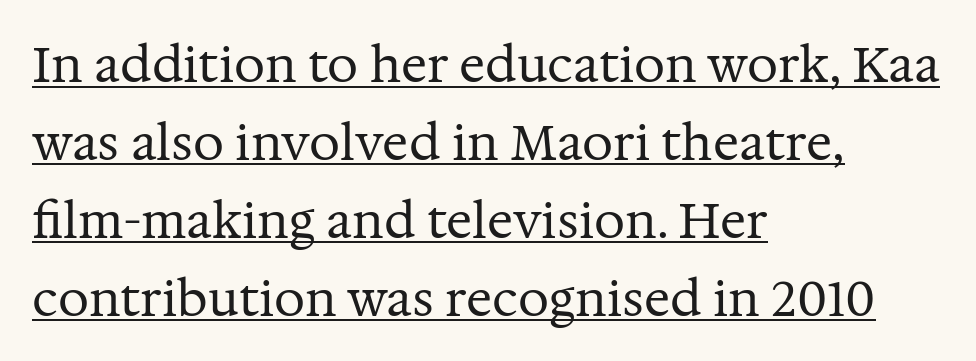
The image shows 49 px regular-weight serif type, upright; set left-aligned, normal line spacing (1.59x), normal letter spacing, underlined; medium stroke contrast and a medium x-height.
